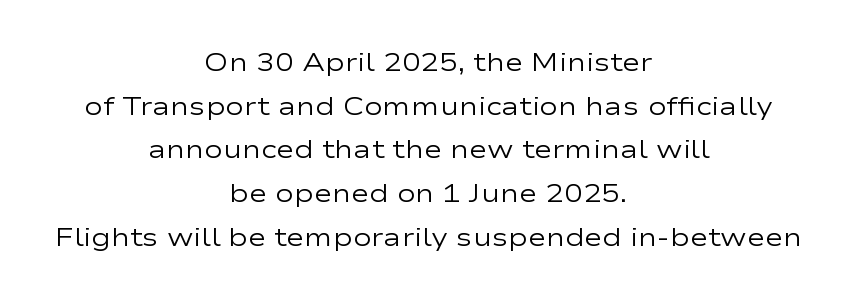
The characters are drawn with everyday or finer stroke widths. The gaps between neighbouring characters are ordinary and unremarkable. These lines stack symmetrically, like a column narrowing and widening about its center. The string is rendered with underlining switched off.
